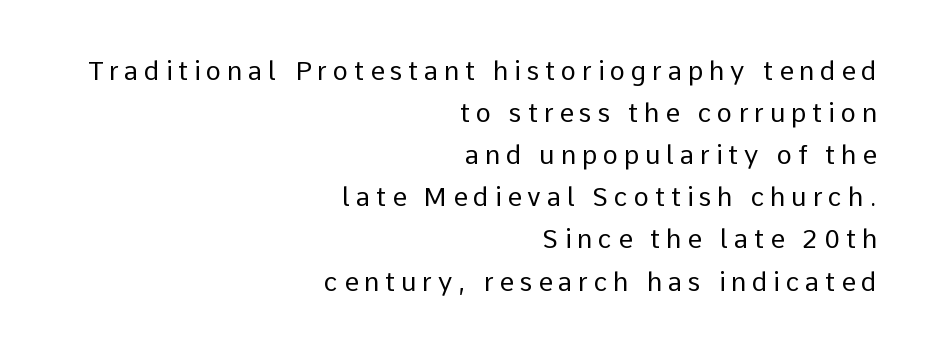
The font is comparable to plain body text, perhaps lighter. Nope, not italic — everything's standing straight. A normal amount of white space separates one row of letters from the next. If you drew a ruler down the right edge, every line would touch it.
